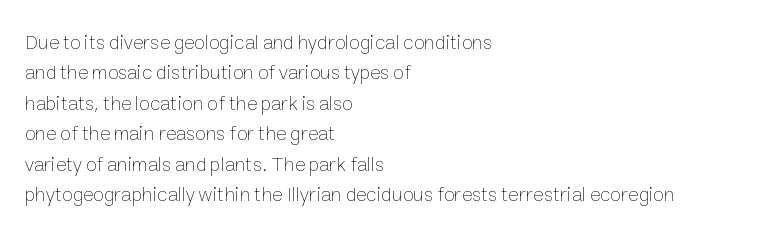
{"italic": "no", "bold": "no", "underline": "no", "align": "left", "line_spacing": "normal", "line_spacing_ratio": 1.52, "letter_spacing": "normal", "letter_spacing_em": 0.0, "glyph_px": 20}
